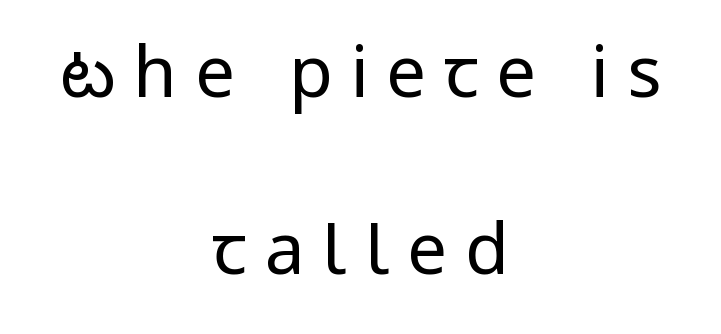
The image shows 71 px regular-weight, condensed sans-serif type, upright; set centered, loose line spacing (2.49x), unusually wide letter spacing (+0.25 em), not underlined; low stroke contrast and a large x-height.
